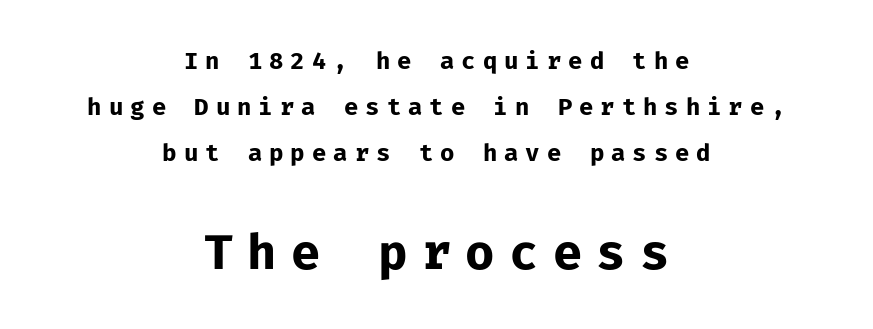
Size contrast runs from small at the top to large at the bottom. Check where the strokes stop: nothing finishes them off — pure sans. Notice how the stems are strictly vertical — no italics here. Characters follow at a spacing far wider than the type designer built in. Baseline-to-baseline distance is far greater than the letter height.
